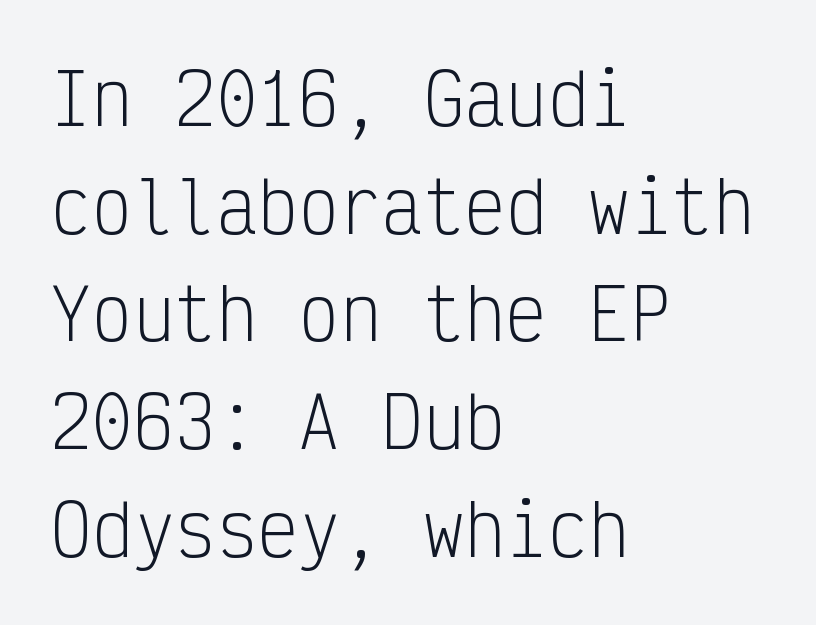
Q: Is the text bold? A: No.
Q: Is the text italic (slanted)? A: No, it is upright.
Q: Is the typeface a serif or a sans-serif typeface? A: Sans-serif.
Q: Is the text underlined? A: No.
Q: How is the paragraph aligned? A: Left-aligned.
Q: Is the spacing between letters normal or unusually wide? A: Normal.
Q: Is the spacing between lines tight, normal or loose? A: Normal.
Q: Width (condensed, normal, or wide)? A: Condensed.
Q: Stroke contrast? A: Low.
Q: x-height? A: Medium.
Q: Monospaced? A: Yes.
